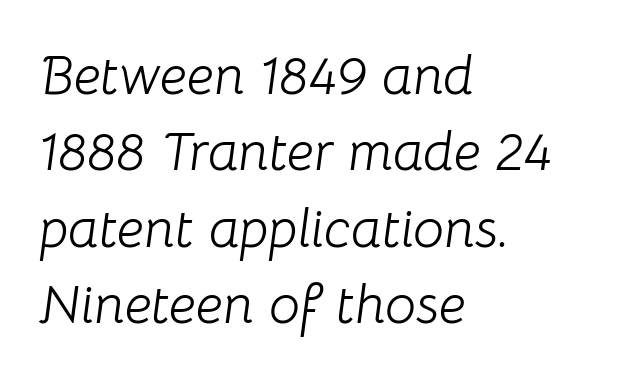
{"italic": "yes", "lean": "right", "slant_degrees": 8, "bold": "no", "weight": "light", "width": "normal", "stroke_contrast": "low", "x_height": "medium", "monospaced": "no", "underline": "no", "align": "left", "line_spacing": "normal", "line_spacing_ratio": 1.39, "letter_spacing": "normal", "letter_spacing_em": 0.0, "glyph_px": 55}
